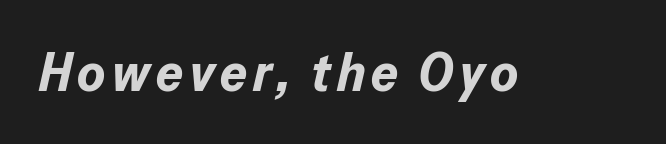
{"italic": "yes", "lean": "right", "slant_degrees": 13, "bold": "yes", "weight": "bold", "width": "normal", "stroke_contrast": "low", "x_height": "medium", "monospaced": "no", "underline": "no", "glyph_px": 53}
